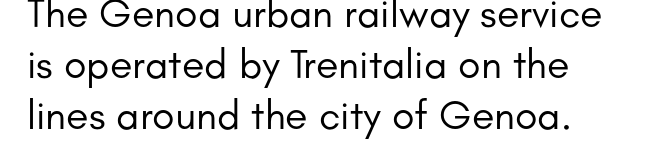
Q: Is the text bold? A: No.
Q: Is the text italic (slanted)? A: No, it is upright.
Q: Is the typeface a serif or a sans-serif typeface? A: Sans-serif.
Q: Is the text underlined? A: No.
Q: Is the spacing between letters normal or unusually wide? A: Normal.
Q: Is the spacing between lines tight, normal or loose? A: Normal.
Q: Width (condensed, normal, or wide)? A: Normal.
Q: Stroke contrast? A: Low.
Q: x-height? A: Small.
Q: Monospaced? A: No.
